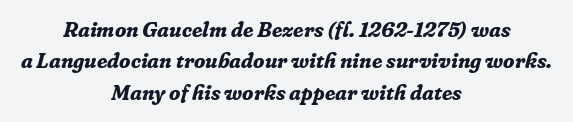
The tracking reads as untouched default to a designer's eye. Clear beneath every line of the passage. A dark, heavy texture on the line: the type is bold. The paragraph shown floats in the horizontal middle. Leading: standard. The whole block is typeset with a tilt.
